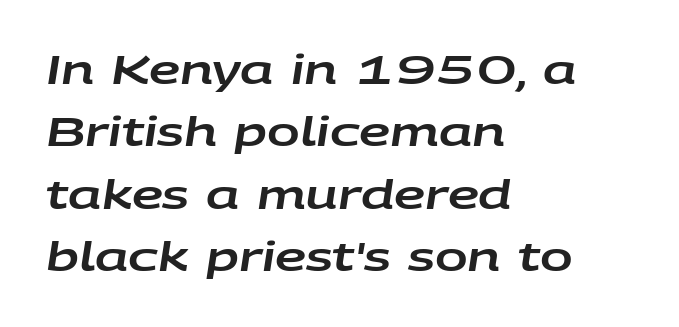
{"italic": "yes", "lean": "right", "slant_degrees": 9, "width": "wide", "stroke_contrast": "low", "x_height": "large", "monospaced": "no", "underline": "no", "align": "left", "line_spacing": "normal", "line_spacing_ratio": 1.6, "letter_spacing": "normal", "letter_spacing_em": 0.0, "glyph_px": 39}
